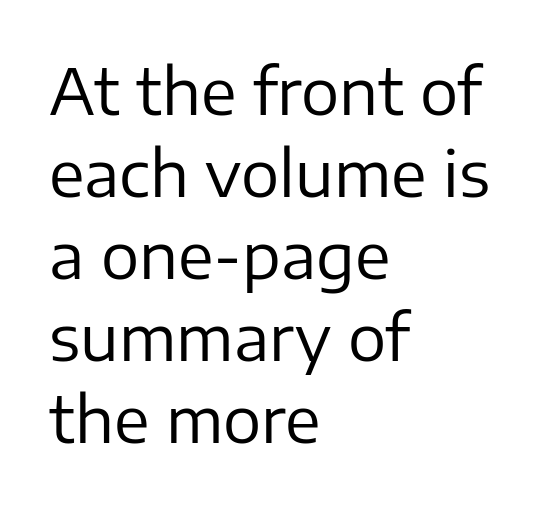
Type without underlining. Ink coverage per letter is moderate at most. Unlike a traditional serif, this face leaves its strokes unadorned. This sample uses plain, unmodified letter spacing. Do the letters lean? They stand straight. Is this a fixed-width face? No — the glyphs have proportional, varying widths.
